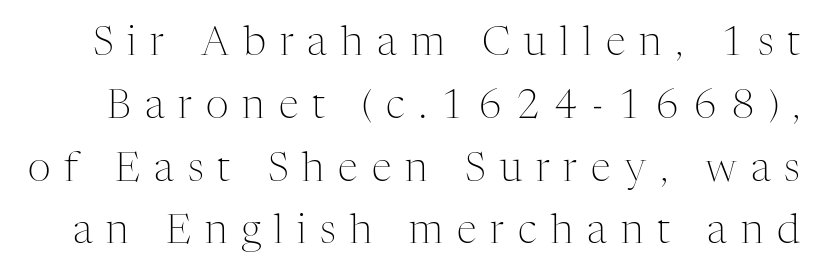
Q: Is the text bold? A: No.
Q: Is the text italic (slanted)? A: No, it is upright.
Q: Is the typeface a serif or a sans-serif typeface? A: Serif.
Q: Is the text underlined? A: No.
Q: Is the spacing between letters normal or unusually wide? A: Unusually wide.
Q: Is the spacing between lines tight, normal or loose? A: Normal.
Q: Width (condensed, normal, or wide)? A: Normal.
Q: Stroke contrast? A: Medium.
Q: x-height? A: Medium.
Q: Monospaced? A: No.
